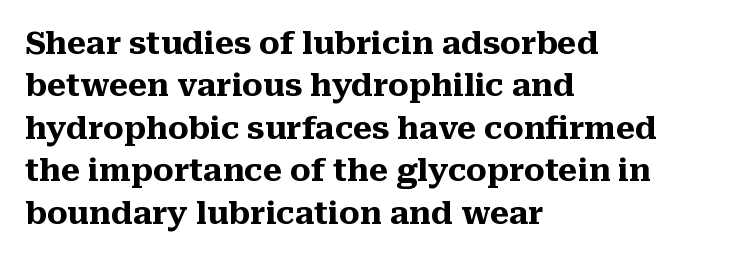
Q: Is the text bold? A: Yes.
Q: Is the text italic (slanted)? A: No, it is upright.
Q: Is the typeface a serif or a sans-serif typeface? A: Serif.
Q: Is the text underlined? A: No.
Q: How is the paragraph aligned? A: Left-aligned.
Q: Is the spacing between letters normal or unusually wide? A: Normal.
Q: Is the spacing between lines tight, normal or loose? A: Normal.
Q: Width (condensed, normal, or wide)? A: Normal.
Q: Stroke contrast? A: Medium.
Q: x-height? A: Medium.
Q: Monospaced? A: No.
